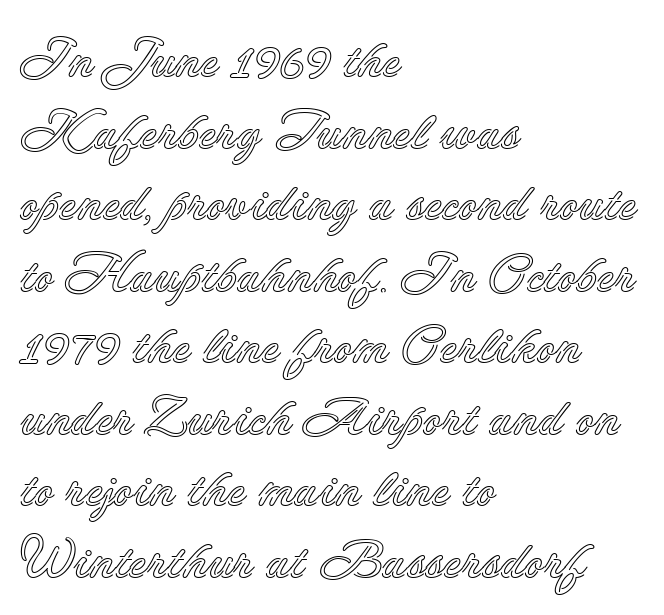
Q: Is the text italic (slanted)? A: Yes.
Q: Is the text underlined? A: No.
Q: How is the paragraph aligned? A: Left-aligned.
Q: Is the spacing between letters normal or unusually wide? A: Normal.
Q: Is the spacing between lines tight, normal or loose? A: Normal.
Q: Width (condensed, normal, or wide)? A: Normal.
Q: x-height? A: Small.
Q: Monospaced? A: No.
